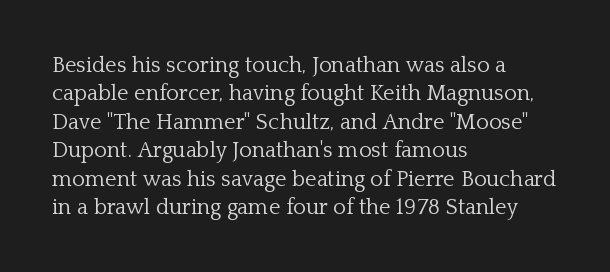
{"italic": "no", "bold": "no", "underline": "no", "align": "left", "line_spacing": "normal", "line_spacing_ratio": 1.29, "letter_spacing": "normal", "letter_spacing_em": 0.0, "glyph_px": 22}
